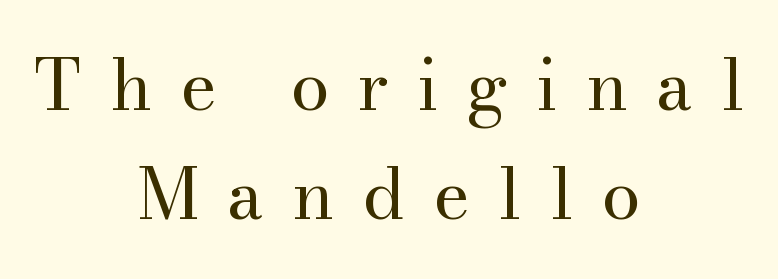
These lines stack symmetrically, like a column narrowing and widening about its center. The type family on display is of the serif kind. Upright lettering throughout. Is the type heavy? It reads as light-to-regular instead. You could not count columns in this text — the font is proportionally spaced. Loose tracking; the words dissolve into strings of separated letters.
